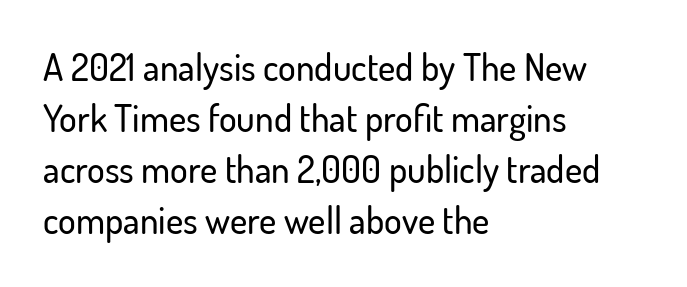
The image shows 37 px sans-serif type, upright; set left-aligned, normal line spacing (1.38x), normal letter spacing, not underlined; low stroke contrast and a small x-height.
